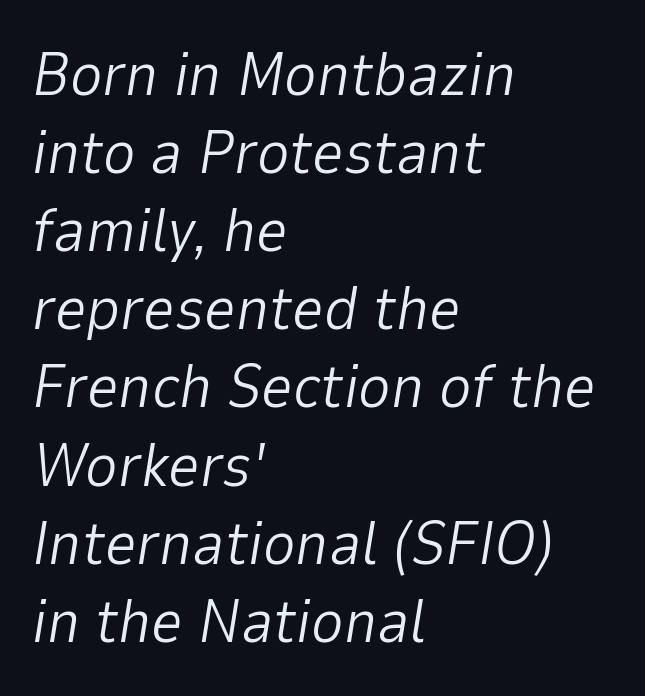
{"italic": "yes", "lean": "right", "slant_degrees": 9, "bold": "no", "weight": "light", "width": "normal", "stroke_contrast": "low", "x_height": "medium", "monospaced": "no", "underline": "no", "align": "left", "line_spacing": "normal", "line_spacing_ratio": 1.26, "letter_spacing": "normal", "letter_spacing_em": 0.0, "glyph_px": 62}
